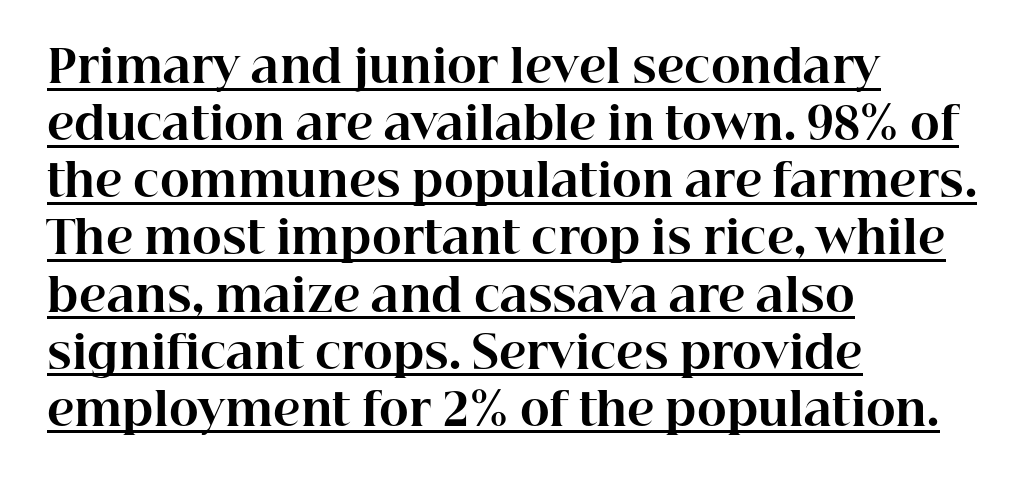
The image shows 45 px bold serif type, upright; set left-aligned, normal line spacing (1.27x), normal letter spacing, underlined; high stroke contrast and a medium x-height.
